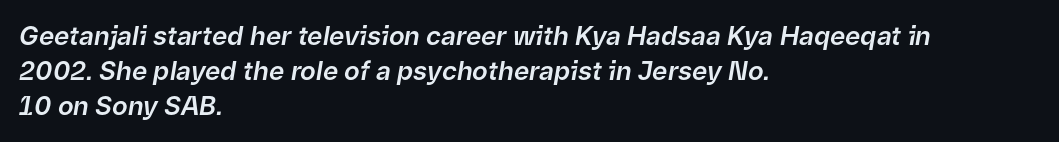
Q: Is the text italic (slanted)? A: Yes, it leans right by about 9 degrees.
Q: Is the text underlined? A: No.
Q: How is the paragraph aligned? A: Left-aligned.
Q: Is the spacing between letters normal or unusually wide? A: Normal.
Q: Is the spacing between lines tight, normal or loose? A: Normal.
